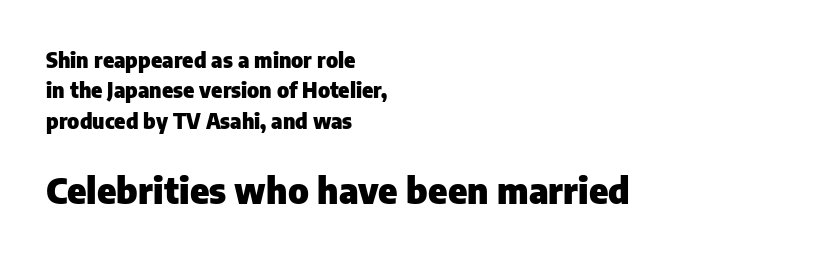
Unlike a traditional serif, this face leaves its strokes unadorned. These lines were composed using upright roman letters. Typographic density is high because the face is bold. In terms of letterspacing, this is plain default setting. The rendering uses natural spacing where letterforms have individual widths. The typesetter chose a ragged-right arrangement here.
